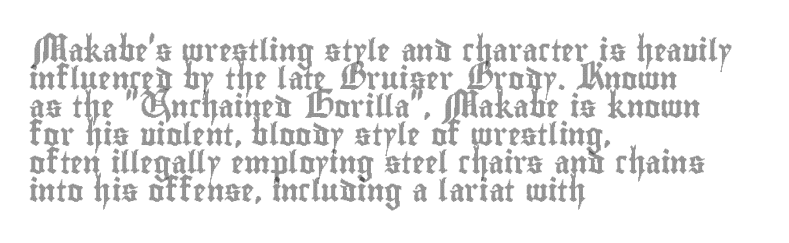
In terms of leading, this rendering sits right in the middle. Do the letters lean? They stand straight. These lines stack with their left ends in a neat column. The zone under the glyphs is completely vacant. The letters sit at their default tracking, neither squeezed nor spread.
